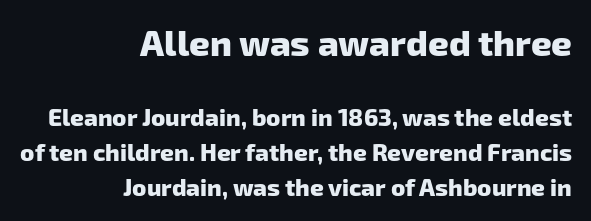
{"serif": "no", "bold": "yes", "weight": "heavy", "width": "normal", "stroke_contrast": "low", "x_height": "medium", "monospaced": "no", "underline": "no", "align": "right", "line_spacing": "normal", "line_spacing_ratio": 1.47, "letter_spacing": "normal", "letter_spacing_em": 0.0, "larger_block": "first", "size_ratio": 1.5, "glyph_px": 36}
